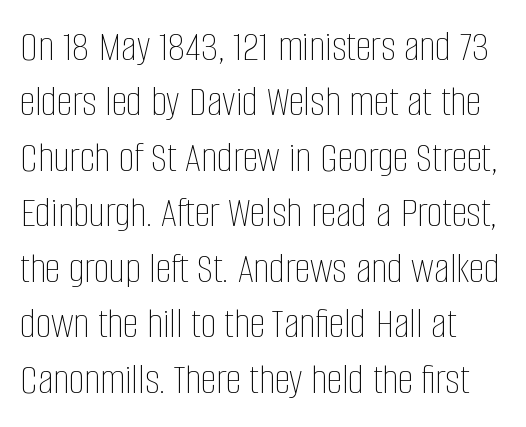
You could not count columns in this text — the font is proportionally spaced. Where is the straight margin? On the left. There is no visible air inserted between adjacent glyphs. This is roman type, the default non-slanted kind.
